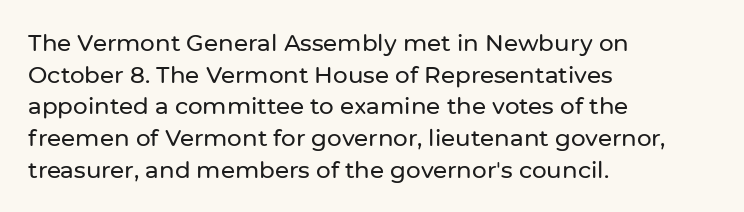
Q: Is the text italic (slanted)? A: No, it is upright.
Q: Is the text underlined? A: No.
Q: How is the paragraph aligned? A: Left-aligned.
Q: Is the spacing between letters normal or unusually wide? A: Normal.
Q: Is the spacing between lines tight, normal or loose? A: Normal.
